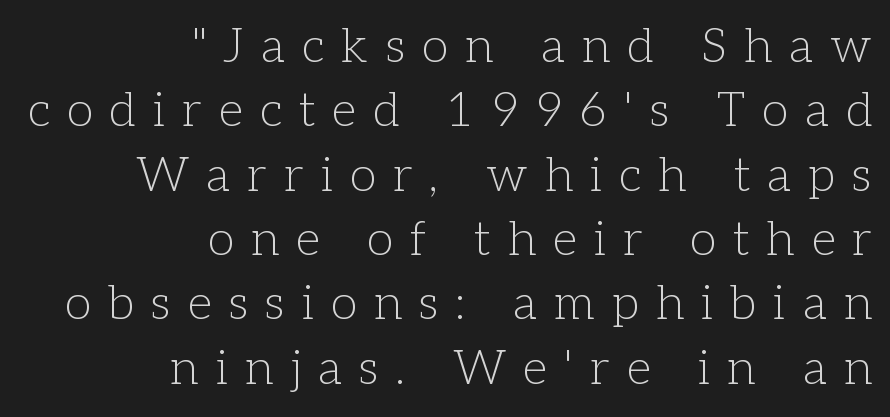
Q: Is the text bold? A: No.
Q: Is the text italic (slanted)? A: No, it is upright.
Q: Is the typeface a serif or a sans-serif typeface? A: Serif.
Q: Is the text underlined? A: No.
Q: How is the paragraph aligned? A: Right-aligned.
Q: Is the spacing between letters normal or unusually wide? A: Unusually wide.
Q: Is the spacing between lines tight, normal or loose? A: Normal.
Q: Width (condensed, normal, or wide)? A: Normal.
Q: Stroke contrast? A: Low.
Q: x-height? A: Medium.
Q: Monospaced? A: No.
